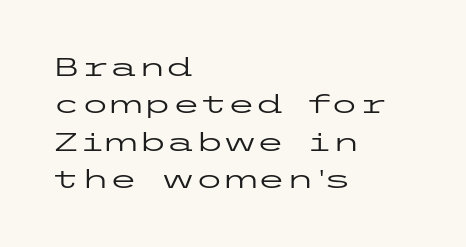
The image shows 26 px text type, upright; set left-aligned, normal line spacing (1.44x), normal letter spacing, not underlined.
